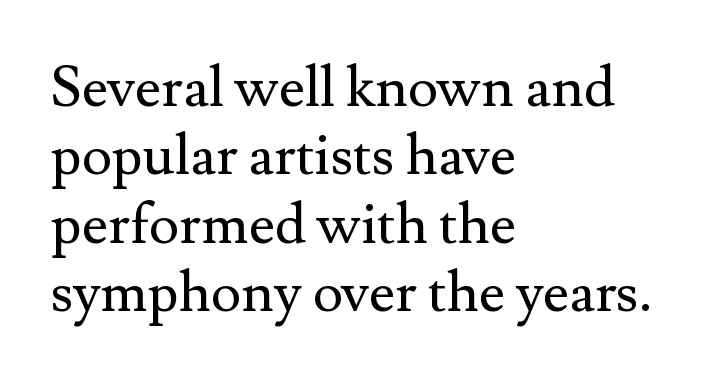
{"serif": "yes", "italic": "no", "bold": "no", "weight": "regular", "width": "normal", "stroke_contrast": "medium", "x_height": "small", "monospaced": "no", "underline": "no", "align": "left", "line_spacing_ratio": 1.2, "letter_spacing": "normal", "letter_spacing_em": 0.0, "glyph_px": 57}
